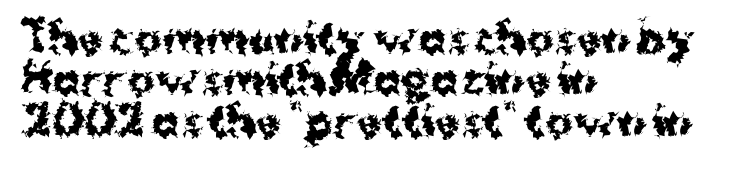
The image shows 41 px bold sans-serif type, upright; set left-aligned, tight line spacing (1.01x), normal letter spacing, not underlined; medium stroke contrast and a medium x-height.
